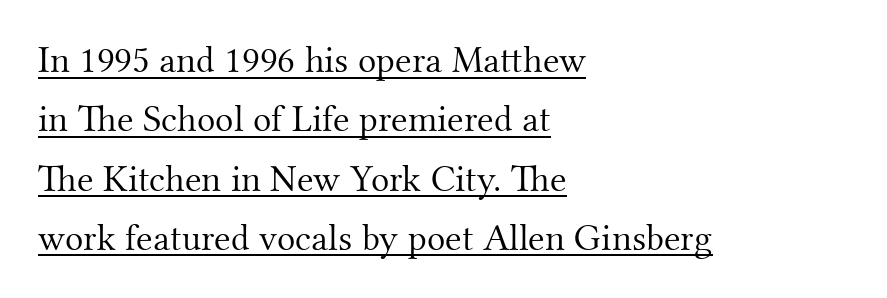
Q: Is the text bold? A: No.
Q: Is the text italic (slanted)? A: No, it is upright.
Q: Is the typeface a serif or a sans-serif typeface? A: Serif.
Q: Is the text underlined? A: Yes.
Q: How is the paragraph aligned? A: Left-aligned.
Q: Is the spacing between letters normal or unusually wide? A: Normal.
Q: Is the spacing between lines tight, normal or loose? A: Normal.
Q: Width (condensed, normal, or wide)? A: Normal.
Q: Stroke contrast? A: Medium.
Q: x-height? A: Small.
Q: Monospaced? A: No.
